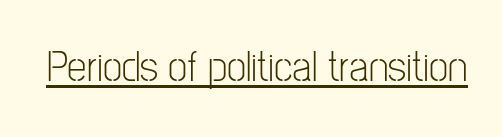
{"serif": "no", "italic": "no", "bold": "no", "weight": "light", "width": "condensed", "stroke_contrast": "low", "x_height": "medium", "monospaced": "no", "underline": "yes", "letter_spacing": "normal", "letter_spacing_em": 0.0, "glyph_px": 44}
